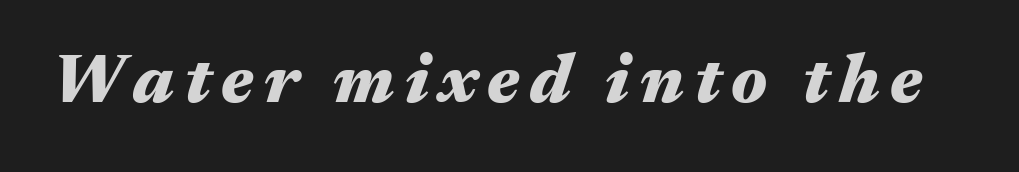
Q: Is the text bold? A: Yes.
Q: Is the text italic (slanted)? A: Yes, it leans right by about 17 degrees.
Q: Is the text underlined? A: No.
Q: Width (condensed, normal, or wide)? A: Wide.
Q: Stroke contrast? A: Medium.
Q: x-height? A: Medium.
Q: Monospaced? A: No.
